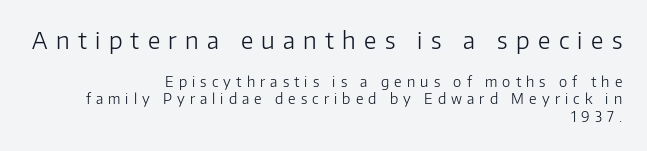
The letters in the upper block stand taller than those in the block below. The type sits square on the baseline with zero lean. The passage shown is not bold in any degree. The text block is weighted toward the right margin, trailing off unevenly leftward. The letters are spread apart with noticeably loose tracking. Unmarked baselines from the first word to the last.
